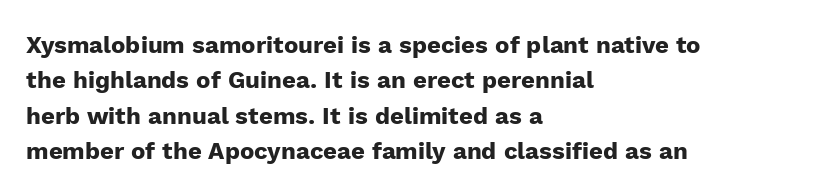
The baseline area is clear. Rendered with straight, roman letterforms. The face used here has the dense, thick strokes of a bold. One-word summary of the alignment: left.
